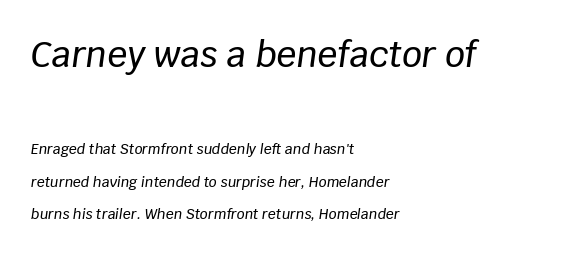
The image shows 35 px text type, italic (leaning right); set left-aligned, loose line spacing (2.3x), normal letter spacing, not underlined; the first (top) block is 2.5x larger; low stroke contrast and a large x-height.
